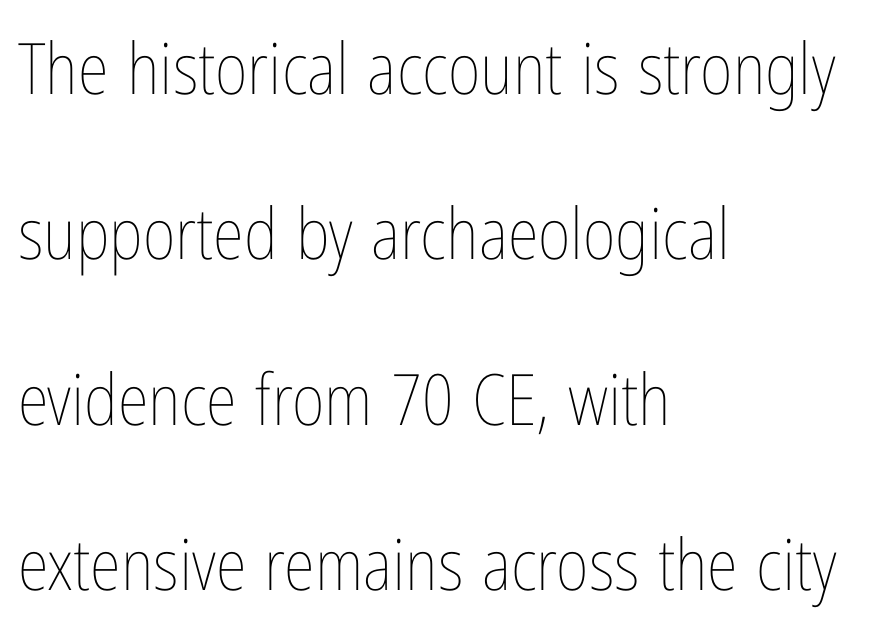
{"italic": "no", "bold": "no", "weight": "thin", "width": "condensed", "stroke_contrast": "low", "x_height": "medium", "monospaced": "no", "underline": "no", "align": "left", "line_spacing": "loose", "line_spacing_ratio": 2.33, "letter_spacing": "normal", "letter_spacing_em": 0.0, "glyph_px": 71}
